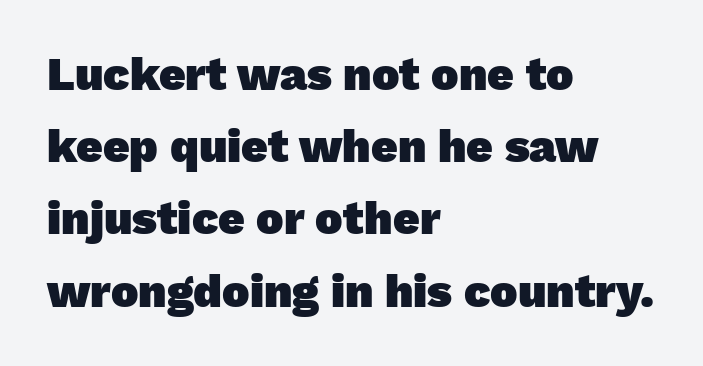
Q: Is the text bold? A: Yes.
Q: Is the typeface a serif or a sans-serif typeface? A: Sans-serif.
Q: Is the text underlined? A: No.
Q: How is the paragraph aligned? A: Left-aligned.
Q: Is the spacing between letters normal or unusually wide? A: Normal.
Q: Is the spacing between lines tight, normal or loose? A: Normal.
Q: Width (condensed, normal, or wide)? A: Normal.
Q: Stroke contrast? A: Low.
Q: x-height? A: Medium.
Q: Monospaced? A: No.
